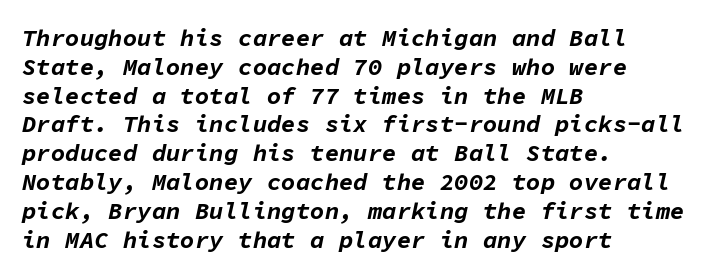
The image shows 24 px bold type, italic (leaning right); set left-aligned, line spacing 1.2x, normal letter spacing, not underlined.
